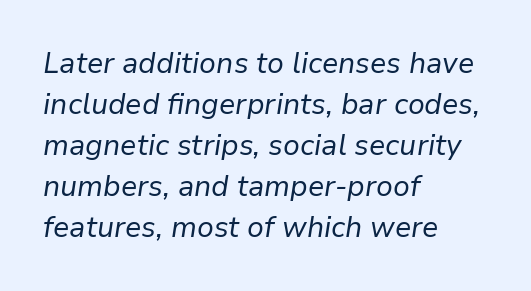
{"italic": "yes", "lean": "right", "slant_degrees": 9, "bold": "no", "weight": "regular", "width": "normal", "stroke_contrast": "low", "x_height": "medium", "monospaced": "no", "underline": "no", "align": "left", "line_spacing": "normal", "line_spacing_ratio": 1.41, "letter_spacing": "normal", "letter_spacing_em": 0.0, "glyph_px": 29}
